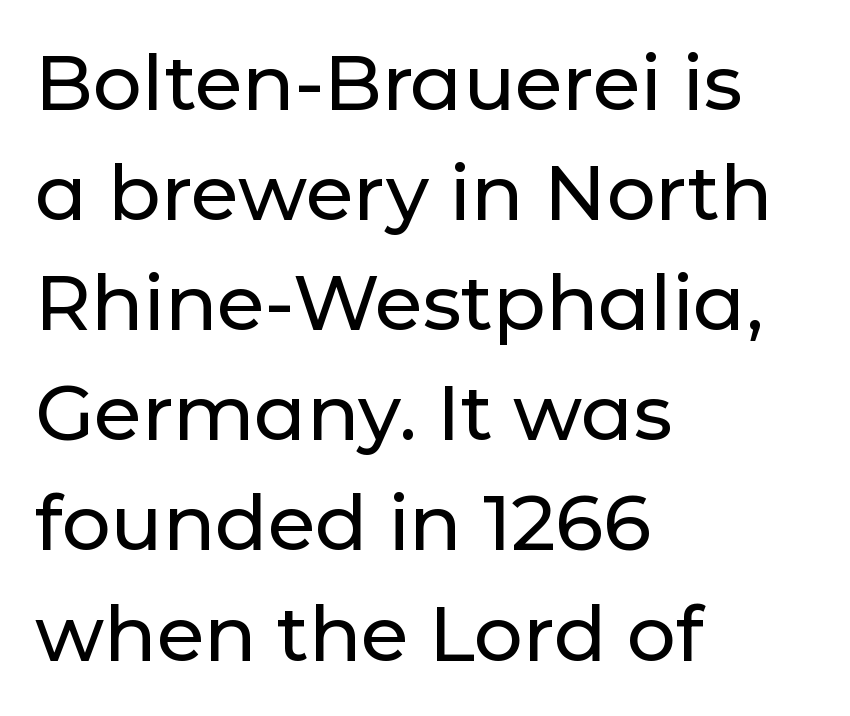
{"serif": "no", "italic": "no", "width": "normal", "stroke_contrast": "low", "x_height": "medium", "monospaced": "no", "underline": "no", "align": "left", "line_spacing": "normal", "line_spacing_ratio": 1.43, "letter_spacing": "normal", "letter_spacing_em": 0.0, "glyph_px": 77}
